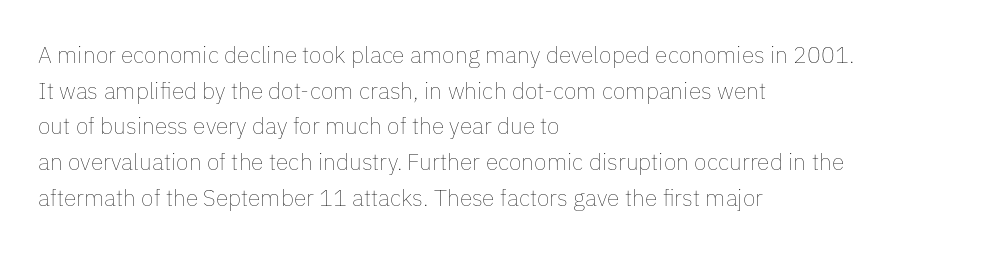
{"italic": "no", "bold": "no", "underline": "no", "align": "left", "line_spacing": "normal", "line_spacing_ratio": 1.55, "letter_spacing": "normal", "letter_spacing_em": 0.0, "glyph_px": 23}
